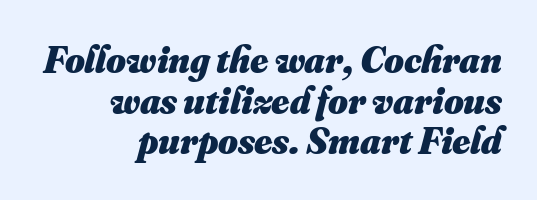
{"bold": "yes", "weight": "heavy", "width": "normal", "stroke_contrast": "medium", "x_height": "small", "monospaced": "no", "underline": "no", "align": "right", "line_spacing": "tight", "line_spacing_ratio": 1.07, "letter_spacing": "normal", "letter_spacing_em": 0.0, "glyph_px": 38}
